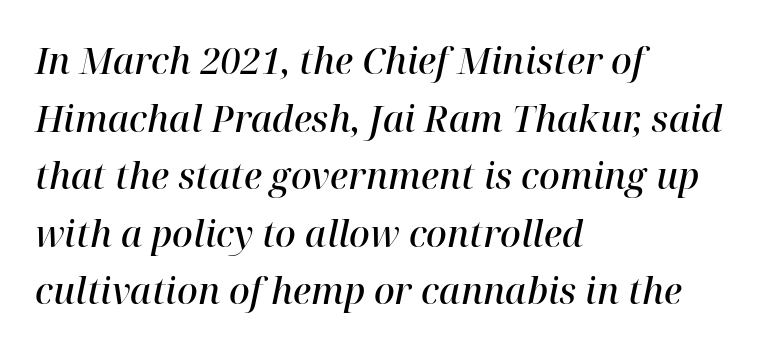
The lines in this sample share a left origin and differ only in where they stop. The strokes are fattened partway — semibold, not bold. Check under the words: just untouched page. Each letter keeps its own natural width here, so spacing adapts to shape. Interline gaps are of average width in this sample. The gaps between neighbouring characters are ordinary and unremarkable.
